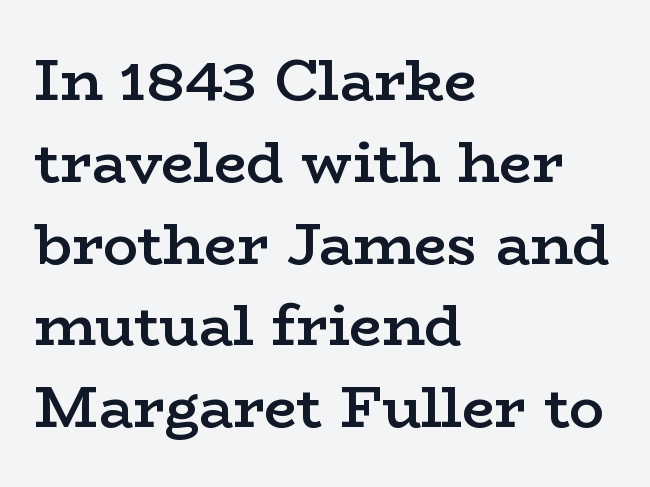
The paragraph has a hard left edge and a soft right edge. The face used here is seriffed, in the tradition of book romans. Upright lettering throughout. These lines keep a tight, regular rhythm from letter to letter. Notice how descenders clear the ascenders below comfortably — that's standard leading.
